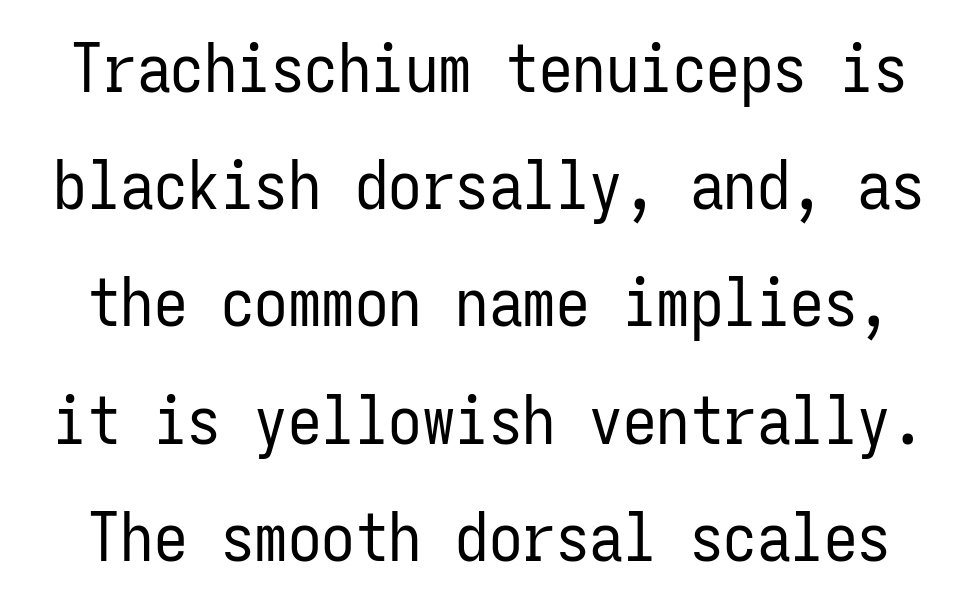
{"serif": "no", "italic": "no", "bold": "no", "weight": "regular", "width": "condensed", "stroke_contrast": "low", "x_height": "medium", "monospaced": "yes", "underline": "no", "line_spacing_ratio": 1.75, "letter_spacing": "normal", "letter_spacing_em": 0.0, "glyph_px": 67}
